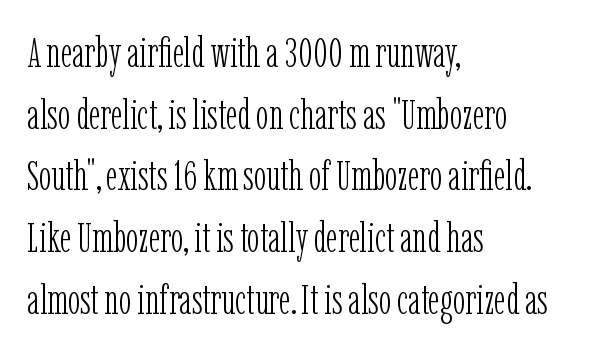
Q: Is the text bold? A: No.
Q: Is the text italic (slanted)? A: No, it is upright.
Q: Is the typeface a serif or a sans-serif typeface? A: Serif.
Q: Is the text underlined? A: No.
Q: How is the paragraph aligned? A: Left-aligned.
Q: Is the spacing between letters normal or unusually wide? A: Normal.
Q: Is the spacing between lines tight, normal or loose? A: Normal.
Q: Width (condensed, normal, or wide)? A: Condensed.
Q: Stroke contrast? A: Low.
Q: x-height? A: Medium.
Q: Monospaced? A: No.
